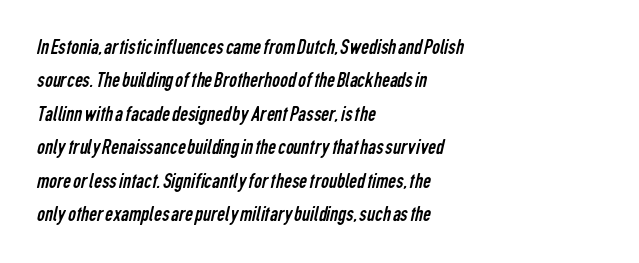
The rendering uses a moderate line-height, typical for paragraphs. Each row of text sits above clean, open space. Stroke mass is kept to a normal reading level or below. One-word summary of the alignment: left. Default kerning and tracking; the words read as compact shapes.
